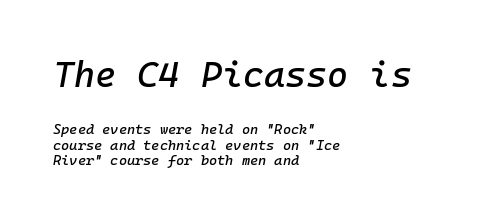
Q: Is the text italic (slanted)? A: Yes, it leans right by about 10 degrees.
Q: Is the text underlined? A: No.
Q: How is the paragraph aligned? A: Left-aligned.
Q: Is the spacing between letters normal or unusually wide? A: Normal.
Q: Is the spacing between lines tight, normal or loose? A: Tight.
Q: Which block of text is set in a larger size, the first (top) or the second (bottom)? A: The first (top) one.
Q: Width (condensed, normal, or wide)? A: Normal.
Q: Stroke contrast? A: Low.
Q: x-height? A: Medium.
Q: Monospaced? A: Yes.
